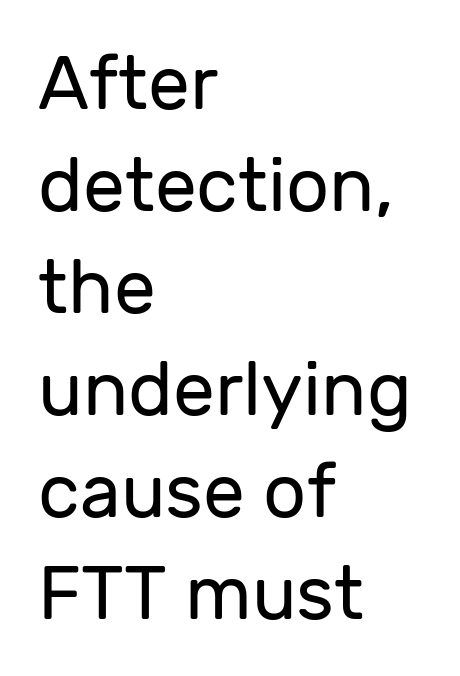
The image shows 75 px regular-weight sans-serif type, upright; set left-aligned, normal line spacing (1.36x), normal letter spacing, not underlined; low stroke contrast and a medium x-height.
